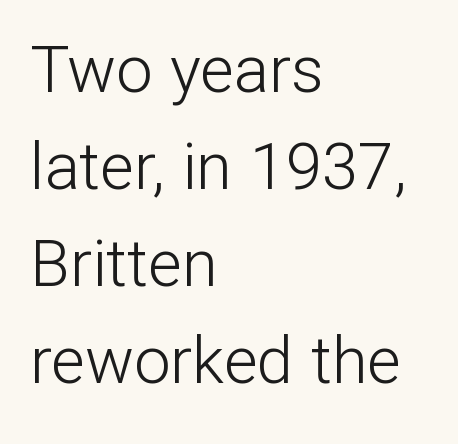
The image shows 65 px light sans-serif type, upright; set left-aligned, normal line spacing (1.49x), normal letter spacing, not underlined; low stroke contrast and a medium x-height.
